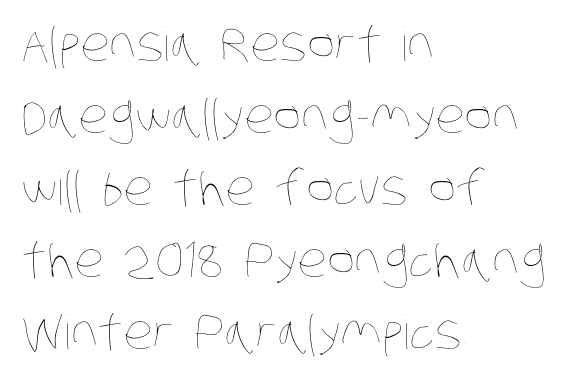
Short and long lines alike share a common starting point at left. Stem width sits at or under what a default text font uses. You could call the tracking neutral — neither tight nor loose. Successive baselines arrive at the customary interval. Is this a fixed-width face? No — the glyphs have proportional, varying widths.
